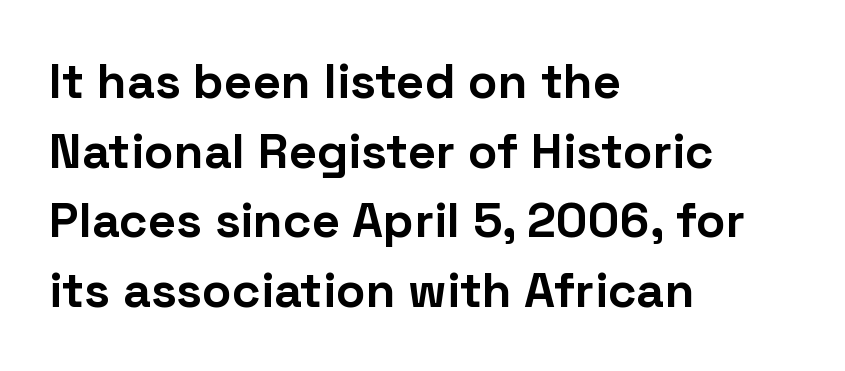
How would I describe the line gaps? Plain and ordinary. This sample uses an upright cut, with every glyph sitting square on the baseline. These lines are rendered in a variable-pitch font. One-word summary of the alignment: left.
